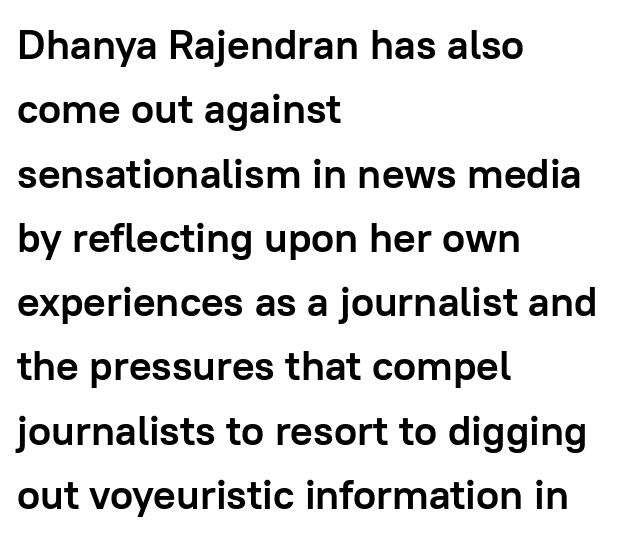
The image shows 42 px semibold sans-serif type, upright; set left-aligned, normal line spacing (1.53x), normal letter spacing, not underlined; low stroke contrast and a medium x-height.
